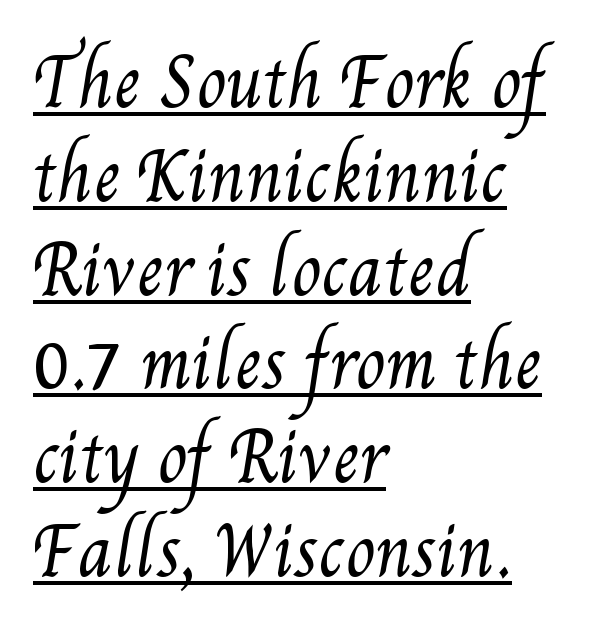
{"bold": "no", "weight": "regular", "width": "condensed", "stroke_contrast": "medium", "x_height": "small", "monospaced": "no", "underline": "yes", "align": "left", "line_spacing": "normal", "line_spacing_ratio": 1.4, "letter_spacing": "normal", "letter_spacing_em": 0.0, "glyph_px": 67}
